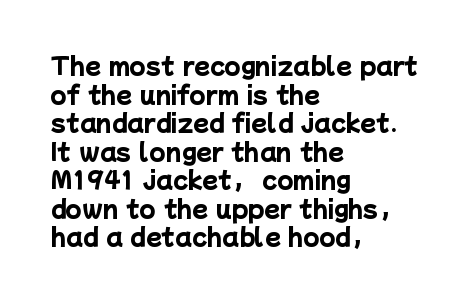
This rendering uses left alignment, leaving the right contour irregular. Nobody touched the tracking dial on this one. Strokes here are thick enough to call this a true bold. Unmarked baselines from the first word to the last.
